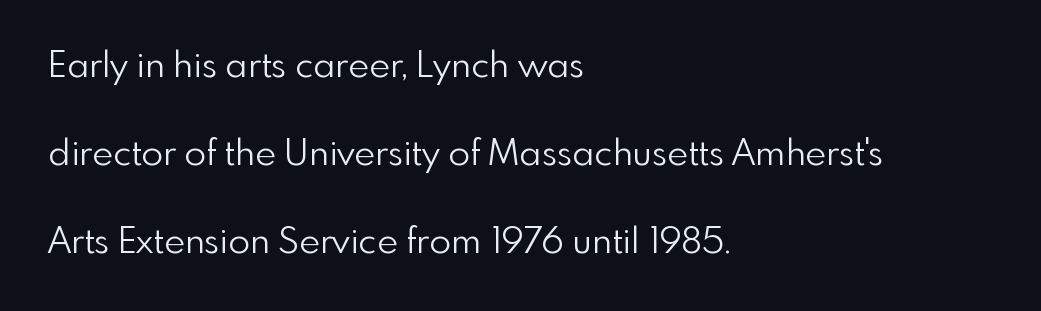
{"serif": "no", "italic": "no", "bold": "no", "weight": "light", "width": "normal", "x_height": "small", "monospaced": "no", "underline": "no", "align": "left", "line_spacing": "loose", "line_spacing_ratio": 2.45, "letter_spacing": "normal", "letter_spacing_em": 0.0, "glyph_px": 36}
